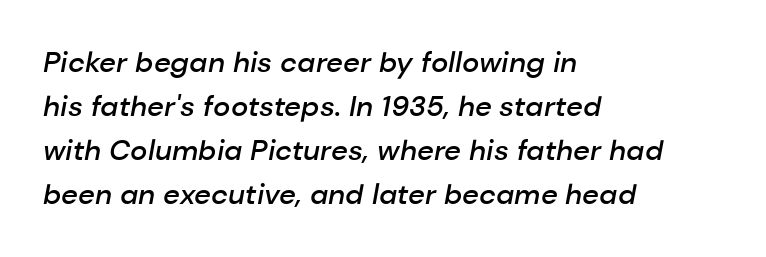
Bare-footed words on every line. The typesetter chose a ragged-right arrangement here. Looking at the ascenders, they clearly lean. Spacing verdict: proportional, widths tailored to each character.
